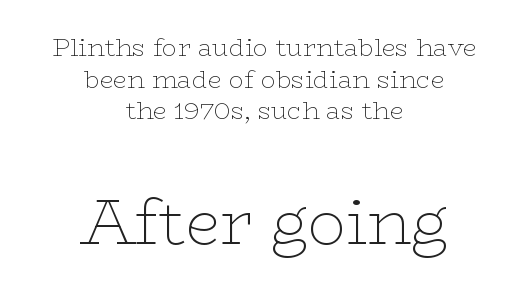
The image shows 63 px thin, wide serif type, upright; set centered, normal line spacing (1.27x), normal letter spacing, not underlined; the second (bottom) block is 2.52x larger; low stroke contrast and a medium x-height.
